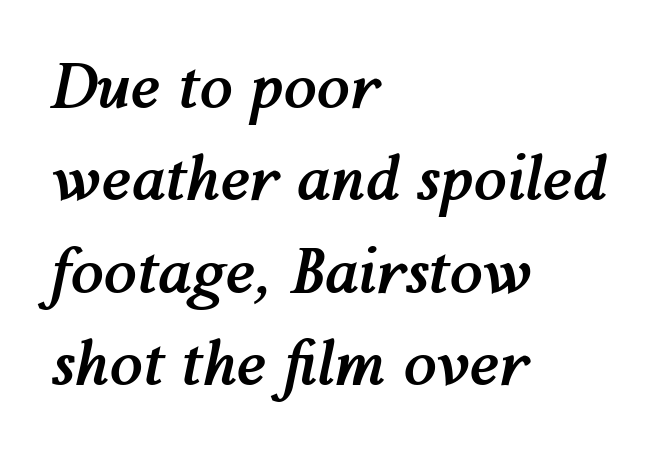
A typesetter would call this proportional, since set widths differ per character. The paragraph shown leans on its left margin. Leading matches the norm, producing a regular column. Pretty heavy lettering here — definitely bold. Nobody drew a line under any word here.
